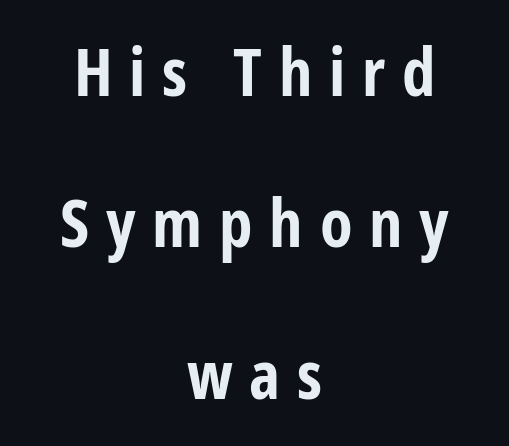
{"serif": "no", "italic": "no", "bold": "yes", "weight": "bold", "width": "condensed", "stroke_contrast": "low", "x_height": "medium", "monospaced": "no", "underline": "no", "align": "center", "line_spacing": "loose", "line_spacing_ratio": 2.26, "letter_spacing": "wide", "letter_spacing_em": 0.25, "glyph_px": 67}
